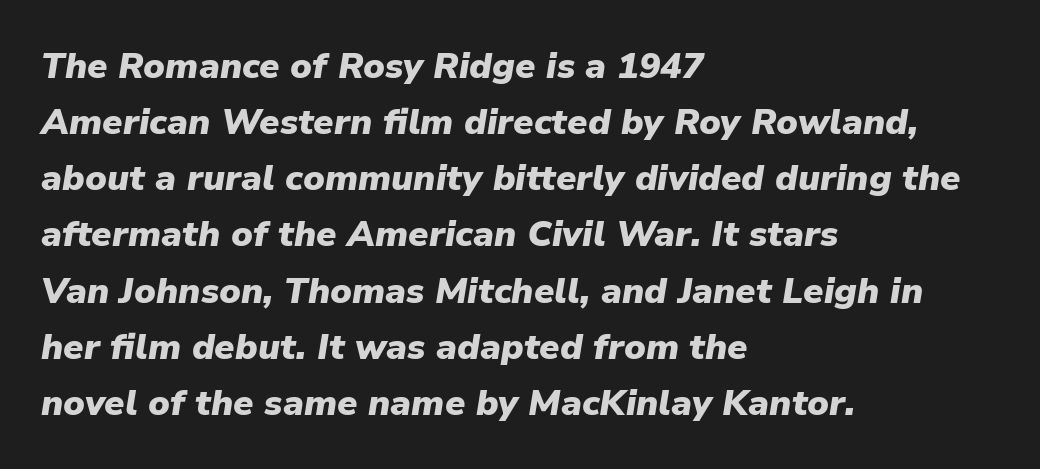
The image shows 36 px heavy type, italic (leaning right); set left-aligned, normal line spacing (1.56x), normal letter spacing, not underlined; low stroke contrast and a medium x-height.
